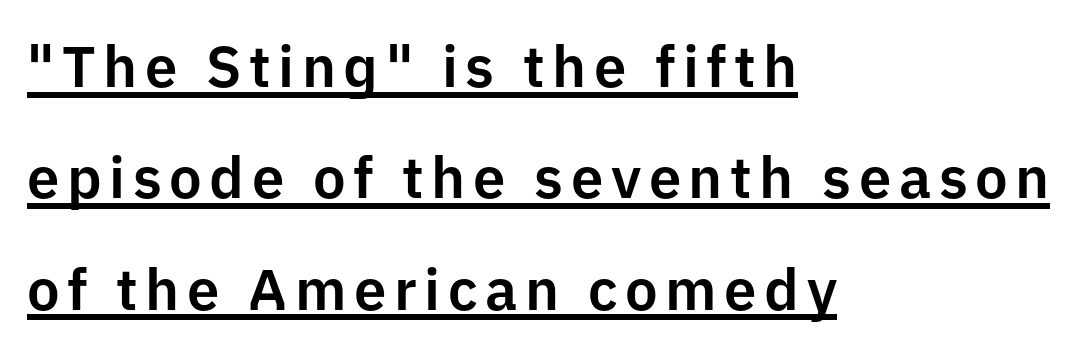
{"serif": "no", "italic": "no", "width": "normal", "stroke_contrast": "low", "x_height": "medium", "monospaced": "no", "underline": "yes", "align": "left", "line_spacing": "loose", "line_spacing_ratio": 1.92, "glyph_px": 58}
